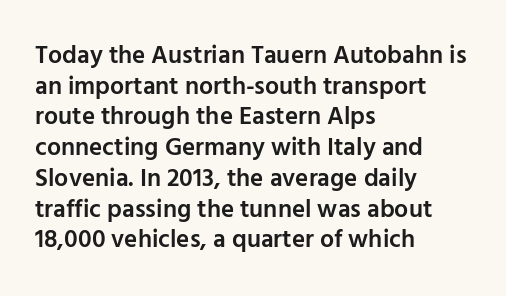
The image shows 25 px text type, upright; set left-aligned, line spacing 1.23x, normal letter spacing, not underlined.
